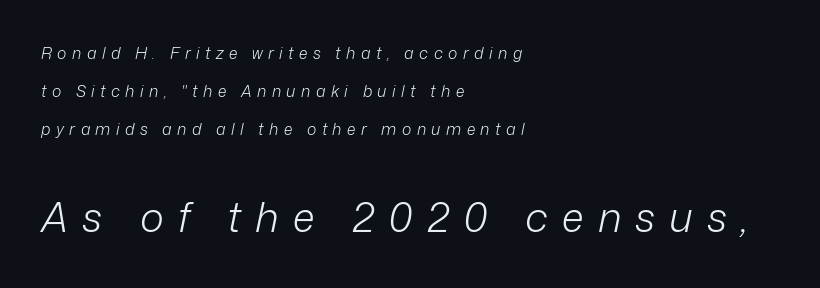
Display-style spreading of the glyphs; the letterfit is very open. This is oblique type, the kind used for emphasis or titles. Of the two passages, the one underneath uses the larger point size. This is not heavy type; no bold has been used.
